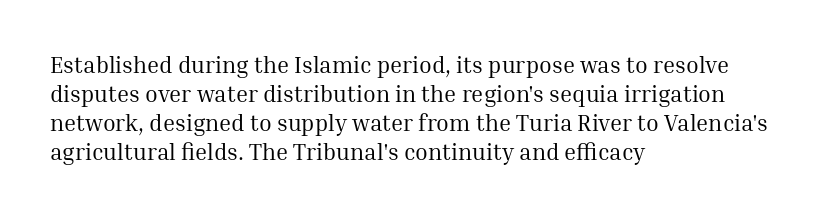
Q: Is the text bold? A: No.
Q: Is the text italic (slanted)? A: No, it is upright.
Q: Is the text underlined? A: No.
Q: How is the paragraph aligned? A: Left-aligned.
Q: Is the spacing between letters normal or unusually wide? A: Normal.
Q: Is the spacing between lines tight, normal or loose? A: Normal.
